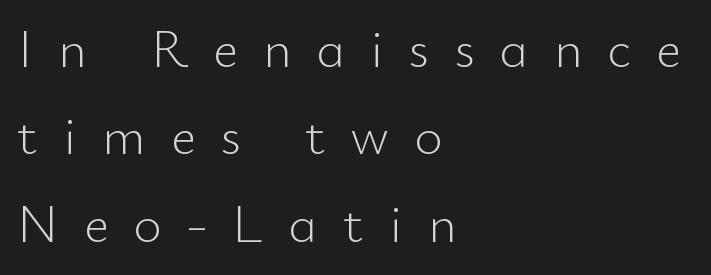
The weight would be labelled regular, book, light, or lighter still. In terms of posture, this sample is upright. The letters advance in unequal steps, a hallmark of proportional type. These lines sit exactly where default settings would place them.
